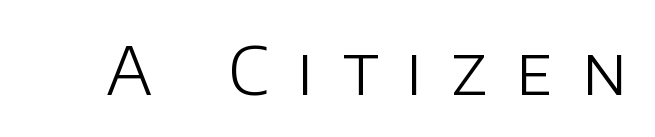
Q: Is the text bold? A: No.
Q: Is the text italic (slanted)? A: No, it is upright.
Q: Is the typeface a serif or a sans-serif typeface? A: Sans-serif.
Q: Is the text underlined? A: No.
Q: Is the spacing between letters normal or unusually wide? A: Unusually wide.
Q: Width (condensed, normal, or wide)? A: Normal.
Q: Stroke contrast? A: Low.
Q: x-height? A: Large.
Q: Monospaced? A: No.
